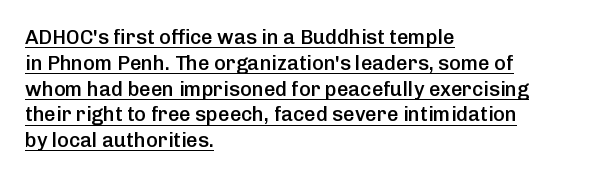
Q: Is the text bold? A: Semi-bold.
Q: Is the text italic (slanted)? A: No, it is upright.
Q: Is the text underlined? A: Yes.
Q: How is the paragraph aligned? A: Left-aligned.
Q: Is the spacing between letters normal or unusually wide? A: Normal.
Q: Is the spacing between lines tight, normal or loose? A: Normal.
